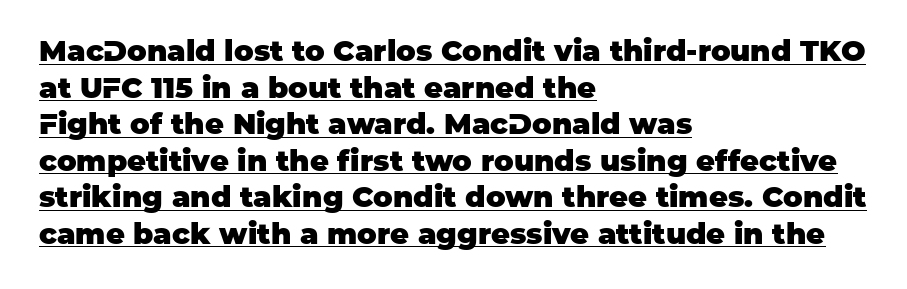
Q: Is the text bold? A: Yes.
Q: Is the text italic (slanted)? A: No, it is upright.
Q: Is the typeface a serif or a sans-serif typeface? A: Sans-serif.
Q: Is the text underlined? A: Yes.
Q: How is the paragraph aligned? A: Left-aligned.
Q: Is the spacing between letters normal or unusually wide? A: Normal.
Q: Is the spacing between lines tight, normal or loose? A: Normal.
Q: Width (condensed, normal, or wide)? A: Normal.
Q: Stroke contrast? A: Low.
Q: x-height? A: Large.
Q: Monospaced? A: No.
